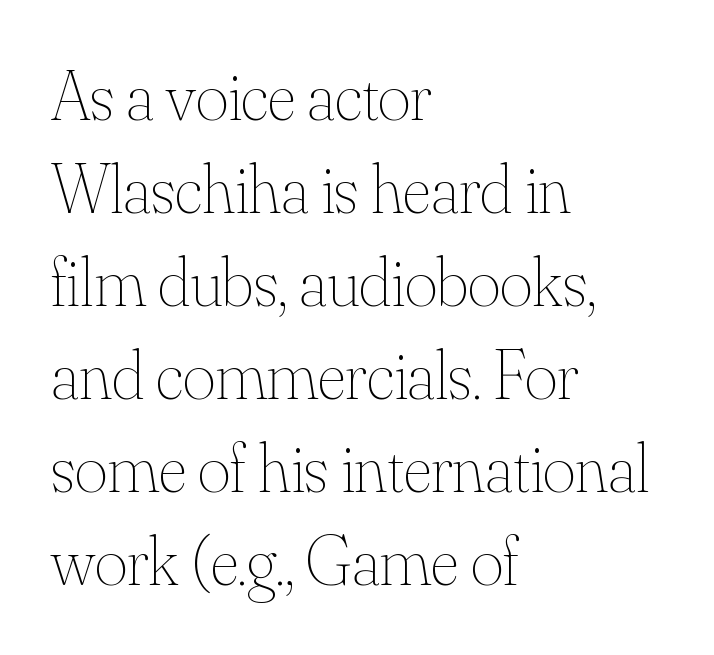
Q: Is the text bold? A: No.
Q: Is the text italic (slanted)? A: No, it is upright.
Q: Is the text underlined? A: No.
Q: How is the paragraph aligned? A: Left-aligned.
Q: Is the spacing between letters normal or unusually wide? A: Normal.
Q: Is the spacing between lines tight, normal or loose? A: Normal.
Q: Width (condensed, normal, or wide)? A: Normal.
Q: Stroke contrast? A: Medium.
Q: x-height? A: Small.
Q: Monospaced? A: No.
